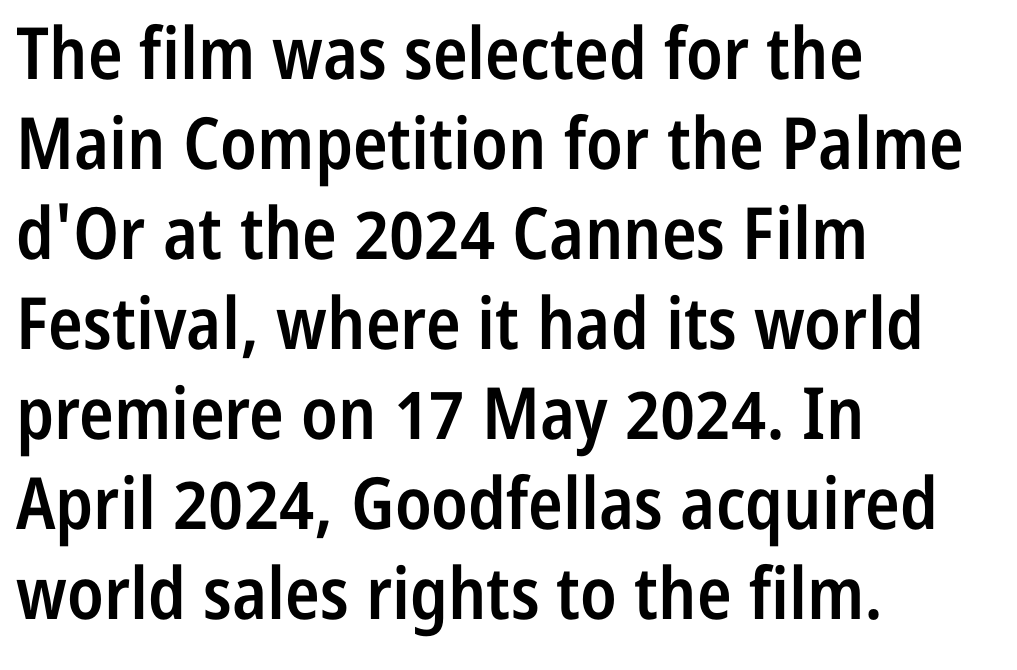
The passage shown has conventional tracking throughout. Quick note: not italic, upright. The line-height multiplier appears to be the usual default. Do the characters align in a grid? No, the font is proportional.
